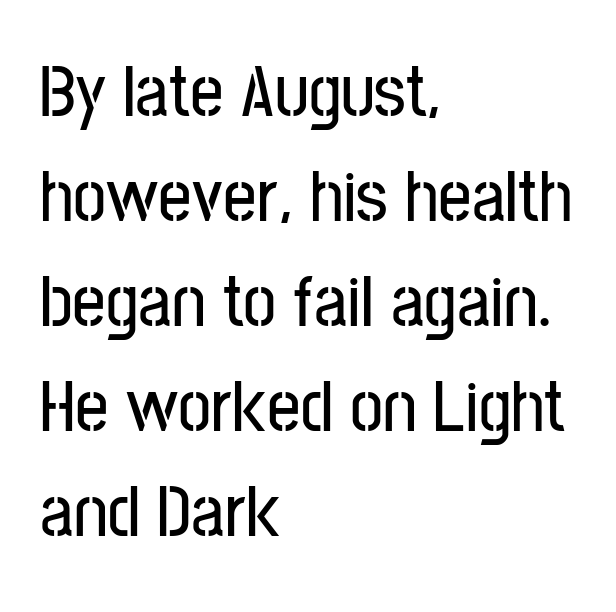
Is this a fixed-width face? No — the glyphs have proportional, varying widths. Leading: standard. Posture: upright roman. Reading down the block, your eye returns to a fixed left position each line.
